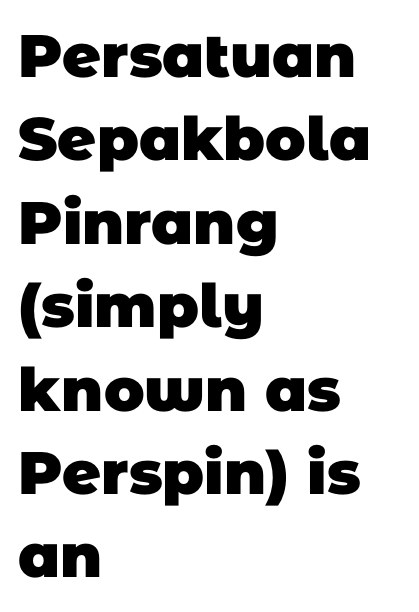
Proportional: the letters do not fall into vertical columns. The space beneath each line is pristine and unruled. Does the leading feel generous? No, just average. These lines keep a tight, regular rhythm from letter to letter. I'd call this a sans setting — the letters go barefoot. Notice how the passage keeps a crisp vertical edge on the left only.
